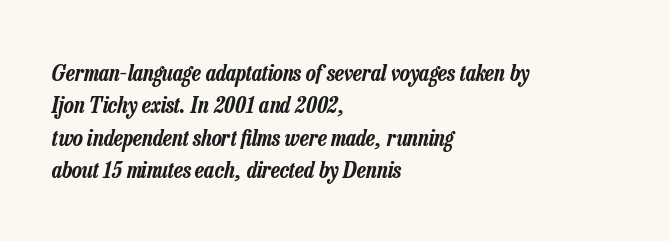
{"italic": "yes", "lean": "right", "slant_degrees": 13, "underline": "no", "align": "left", "line_spacing": "normal", "line_spacing_ratio": 1.41, "letter_spacing": "normal", "letter_spacing_em": 0.0, "glyph_px": 23}
